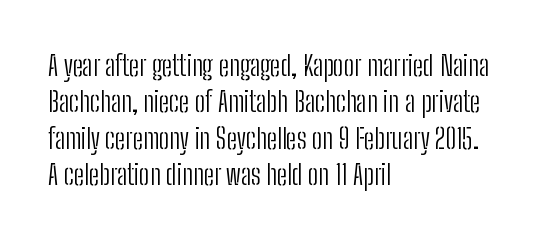
{"serif": "no", "italic": "no", "bold": "no", "weight": "light", "width": "condensed", "stroke_contrast": "low", "x_height": "medium", "monospaced": "no", "underline": "no", "align": "left", "line_spacing": "normal", "line_spacing_ratio": 1.3, "letter_spacing": "normal", "letter_spacing_em": 0.0, "glyph_px": 28}
